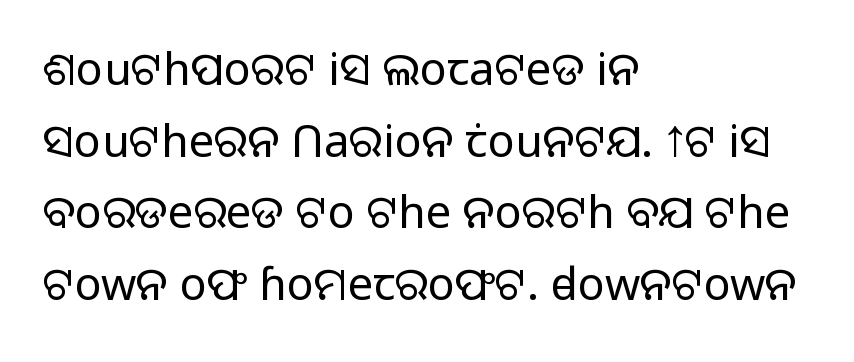
On a weight scale, this lands at 450 or below. Plain, unruled lines of type. Where is the straight margin? On the left. Leading matches the norm, producing a regular column.
